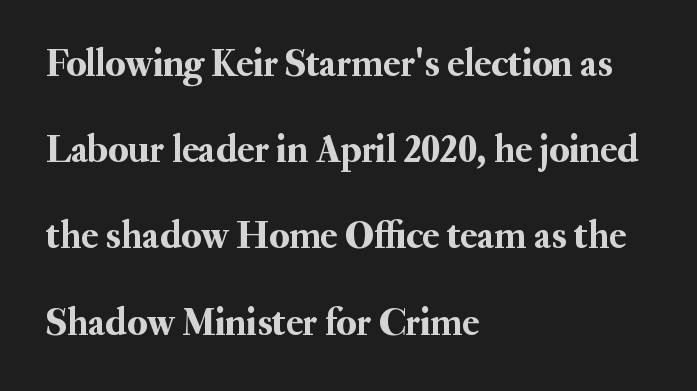
Q: Is the text italic (slanted)? A: No, it is upright.
Q: Is the typeface a serif or a sans-serif typeface? A: Serif.
Q: Is the text underlined? A: No.
Q: How is the paragraph aligned? A: Left-aligned.
Q: Is the spacing between letters normal or unusually wide? A: Normal.
Q: Is the spacing between lines tight, normal or loose? A: Loose.
Q: Width (condensed, normal, or wide)? A: Normal.
Q: Stroke contrast? A: Medium.
Q: x-height? A: Small.
Q: Monospaced? A: No.
